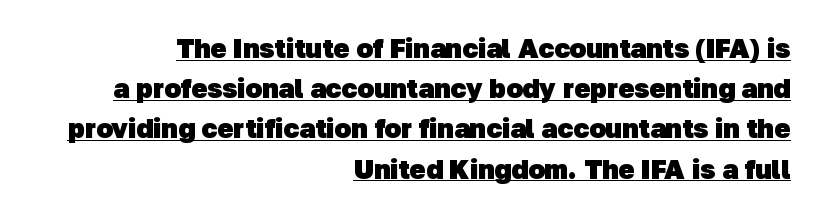
The image shows 27 px bold type; set right-aligned, normal line spacing (1.49x), normal letter spacing, underlined.
